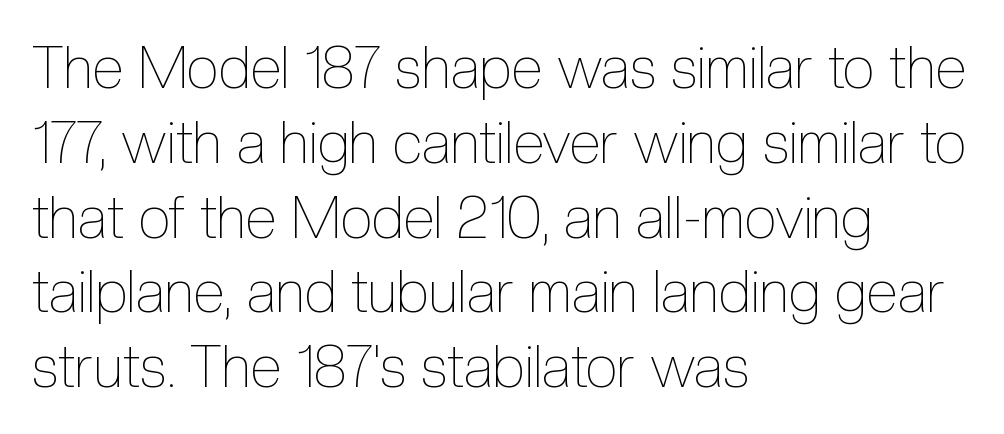
Q: Is the text bold? A: No.
Q: Is the text italic (slanted)? A: No, it is upright.
Q: Is the text underlined? A: No.
Q: How is the paragraph aligned? A: Left-aligned.
Q: Is the spacing between letters normal or unusually wide? A: Normal.
Q: Is the spacing between lines tight, normal or loose? A: Normal.
Q: Width (condensed, normal, or wide)? A: Condensed.
Q: x-height? A: Medium.
Q: Monospaced? A: No.
